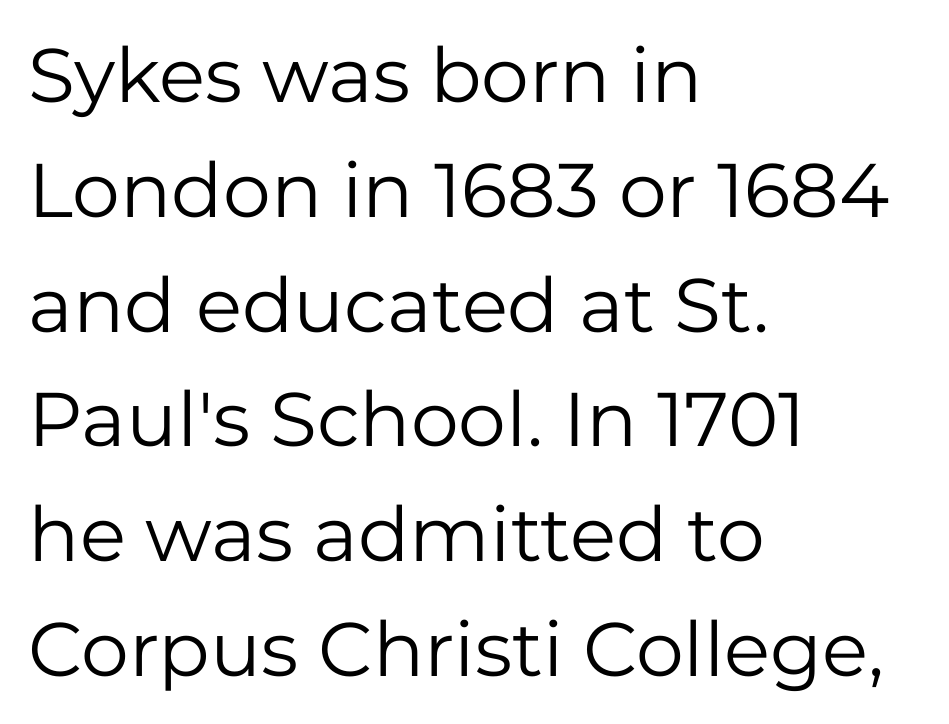
Character widths vary here, with narrow letters taking less room than wide ones. Font category for this specimen: sans-serif. Caption: standard tracking, unaltered. Is there much room between lines? A standard amount, neither cramped nor airy. This rendering uses left alignment, leaving the right contour irregular.
